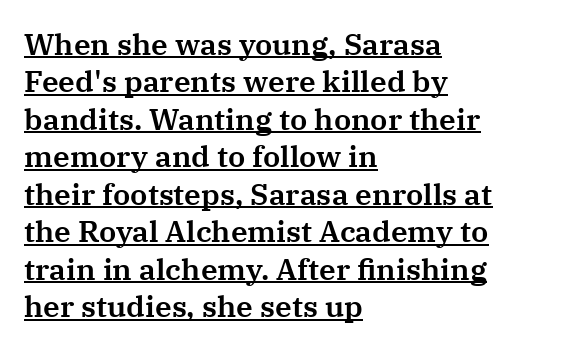
The typesetter has applied underlining to the passage shown. Rendered with straight, roman letterforms. Here the designer chose a conventional face with non-uniform glyph widths. The face used here is rendered with its standard letterfit. Classification — serif.
